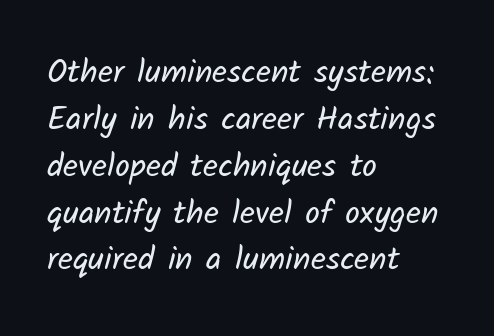
Q: Is the text bold? A: No.
Q: Is the typeface a serif or a sans-serif typeface? A: Sans-serif.
Q: Is the text underlined? A: No.
Q: How is the paragraph aligned? A: Left-aligned.
Q: Is the spacing between letters normal or unusually wide? A: Normal.
Q: Is the spacing between lines tight, normal or loose? A: Normal.
Q: Width (condensed, normal, or wide)? A: Normal.
Q: Stroke contrast? A: Low.
Q: x-height? A: Medium.
Q: Monospaced? A: No.
